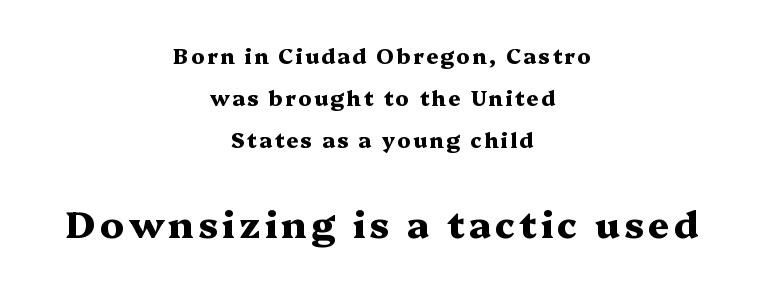
{"serif": "yes", "italic": "no", "bold": "yes", "weight": "heavy", "width": "wide", "stroke_contrast": "medium", "x_height": "medium", "monospaced": "no", "underline": "no", "align": "center", "line_spacing": "loose", "line_spacing_ratio": 2.0, "larger_block": "second", "size_ratio": 1.76, "glyph_px": 37}
